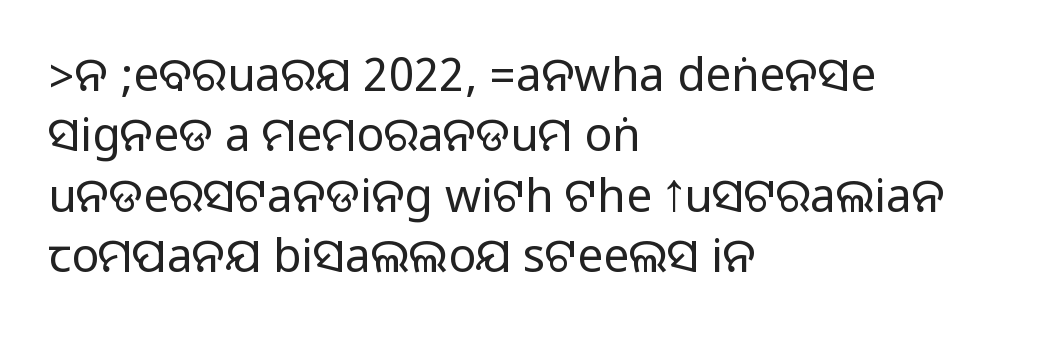
These lines are rendered in a variable-pitch font. The string is rendered with underlining switched off. Horizontal bands of white between lines are of average thickness. The lines in this sample share a left origin and differ only in where they stop.
